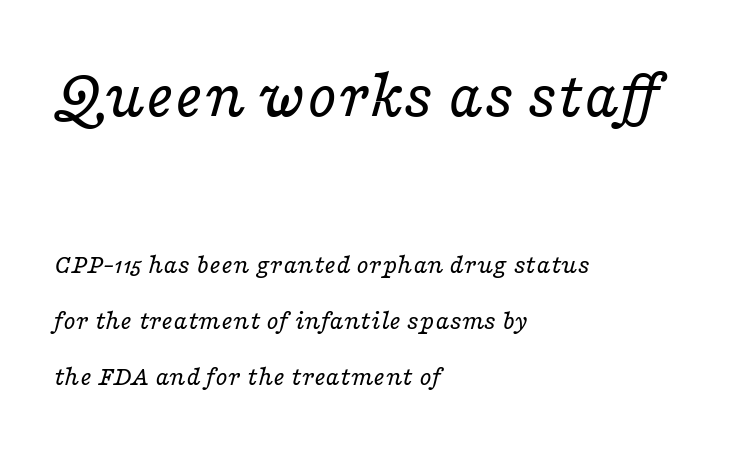
The foot of each line stays bare and open. What stands out about the letter spacing? Nothing — it is the standard amount. Left-aligned paragraph, ragged on the right. Horizontal bands of white between lines are thick stripes. What kind of face is this? One with serifs.
